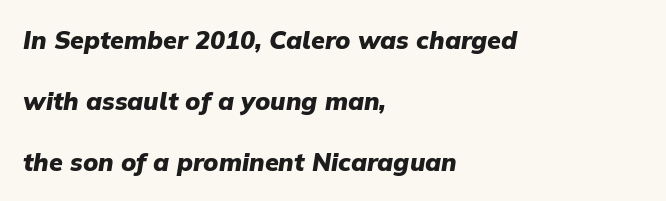
{"italic": "yes", "lean": "right", "slant_degrees": 9, "bold": "yes", "underline": "no", "align": "left", "line_spacing": "loose", "line_spacing_ratio": 2.44, "letter_spacing": "normal", "letter_spacing_em": 0.0, "glyph_px": 25}
